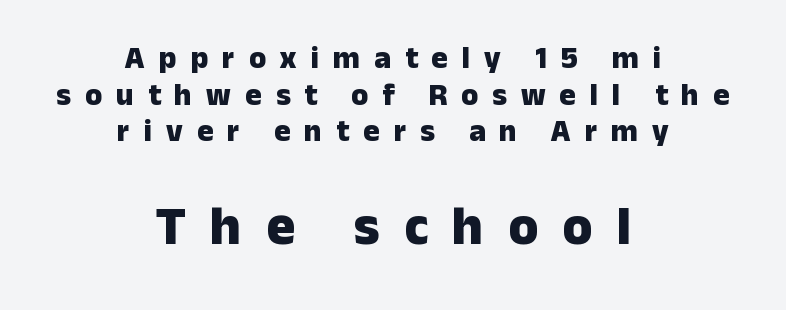
Each word looks stretched out because of the extra space between its letters. Short and long lines alike share a common midpoint. The letters carry no serifs — their stems end cleanly without finishing strokes. Varying glyph widths throughout — classic text-font behaviour. Notice how thick the strokes are: this is what a full bold looks like. These two chunks differ in scale, with the bottom chunk taking the larger measure.
